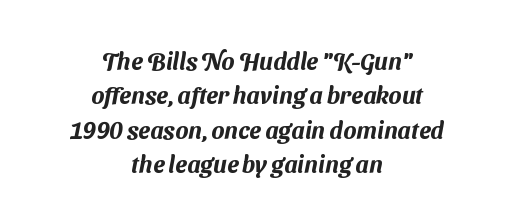
Q: Is the text underlined? A: No.
Q: How is the paragraph aligned? A: Centered.
Q: Is the spacing between letters normal or unusually wide? A: Normal.
Q: Is the spacing between lines tight, normal or loose? A: Normal.
